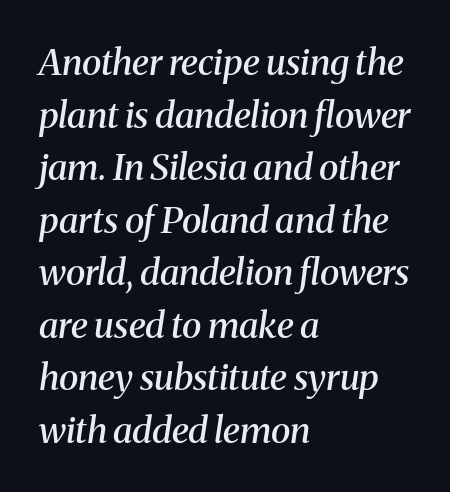
The image shows 36 px semibold serif type, italic (leaning right); set left-aligned, normal line spacing (1.46x), normal letter spacing, not underlined; medium stroke contrast and a medium x-height.
